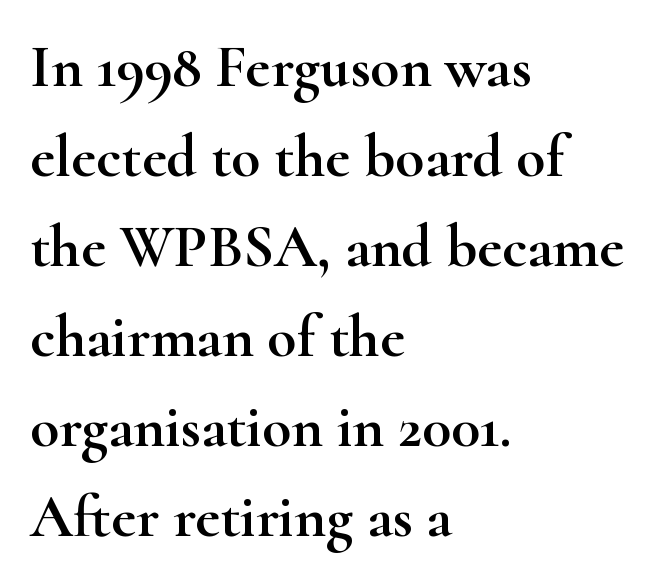
You can tell from the footed stems that serif type was used. Proportional: the letters do not fall into vertical columns. Casual observation: everything's shoved over to the left. Short note: letters normally spaced.
